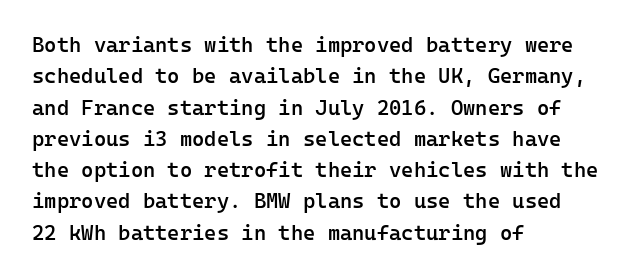
{"italic": "no", "bold": "semi", "underline": "no", "align": "left", "line_spacing": "normal", "line_spacing_ratio": 1.49, "letter_spacing": "normal", "letter_spacing_em": 0.0, "glyph_px": 21}
